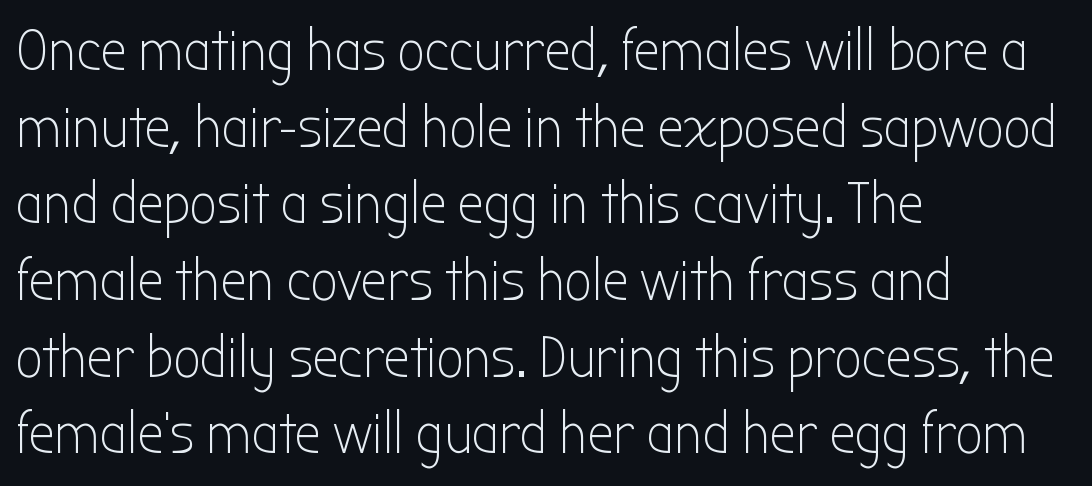
A typesetter would call this proportional, since set widths differ per character. Successive baselines arrive at the customary interval. Underline: absent. Serifs: no, the terminals of the letterforms are clean. Counters stay open thanks to moderate or lighter strokes.
